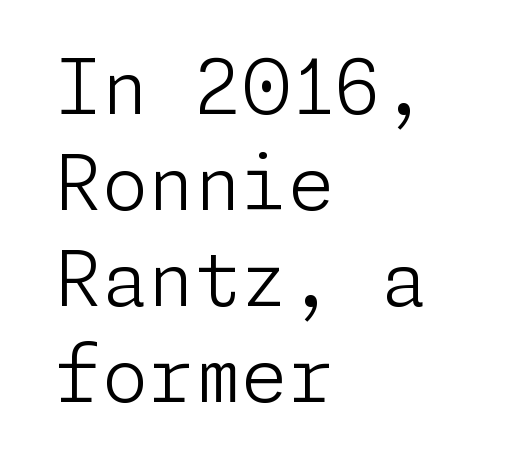
The image shows 75 px light sans-serif type, upright; set left-aligned, normal line spacing (1.28x), normal letter spacing, not underlined; low stroke contrast and a medium x-height.
